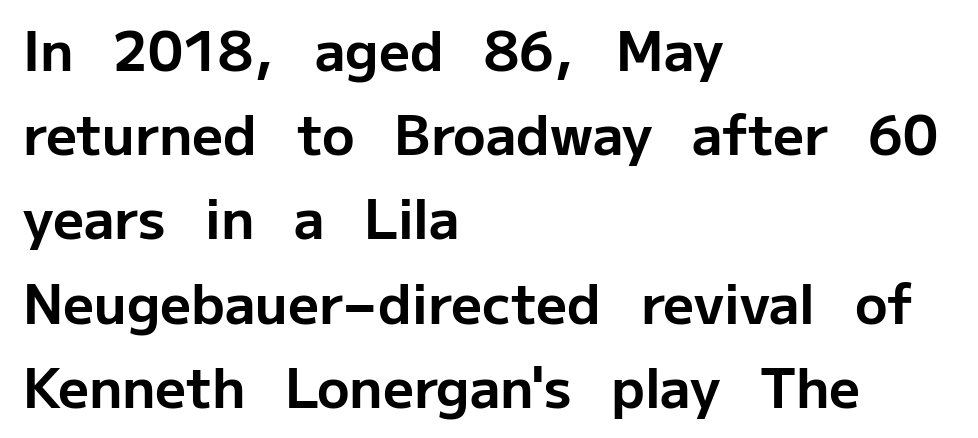
The image shows 54 px bold sans-serif type, upright; set left-aligned, normal line spacing (1.56x), normal letter spacing, not underlined; low stroke contrast and a medium x-height.
